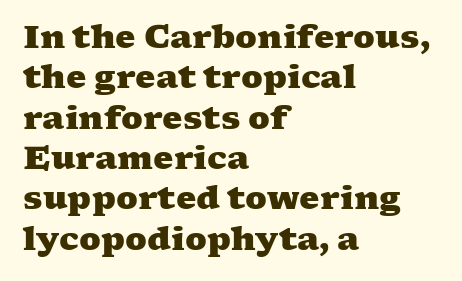
Q: Is the text bold? A: Yes.
Q: Is the typeface a serif or a sans-serif typeface? A: Serif.
Q: Is the text underlined? A: No.
Q: How is the paragraph aligned? A: Left-aligned.
Q: Is the spacing between letters normal or unusually wide? A: Normal.
Q: Is the spacing between lines tight, normal or loose? A: Normal.
Q: Width (condensed, normal, or wide)? A: Wide.
Q: Stroke contrast? A: Medium.
Q: x-height? A: Medium.
Q: Monospaced? A: No.
